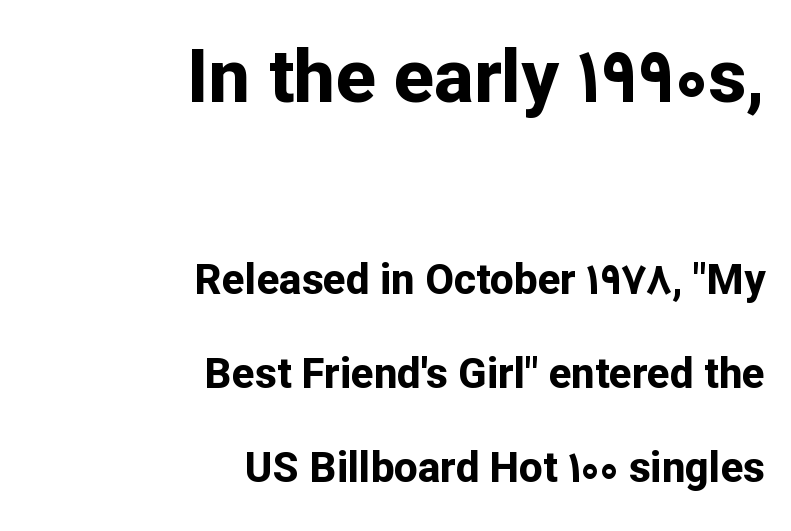
Q: Is the text bold? A: Yes.
Q: Is the text italic (slanted)? A: No, it is upright.
Q: Is the typeface a serif or a sans-serif typeface? A: Sans-serif.
Q: Is the text underlined? A: No.
Q: How is the paragraph aligned? A: Right-aligned.
Q: Is the spacing between letters normal or unusually wide? A: Normal.
Q: Is the spacing between lines tight, normal or loose? A: Loose.
Q: Which block of text is set in a larger size, the first (top) or the second (bottom)? A: The first (top) one.
Q: Width (condensed, normal, or wide)? A: Normal.
Q: Stroke contrast? A: Low.
Q: x-height? A: Medium.
Q: Monospaced? A: No.
